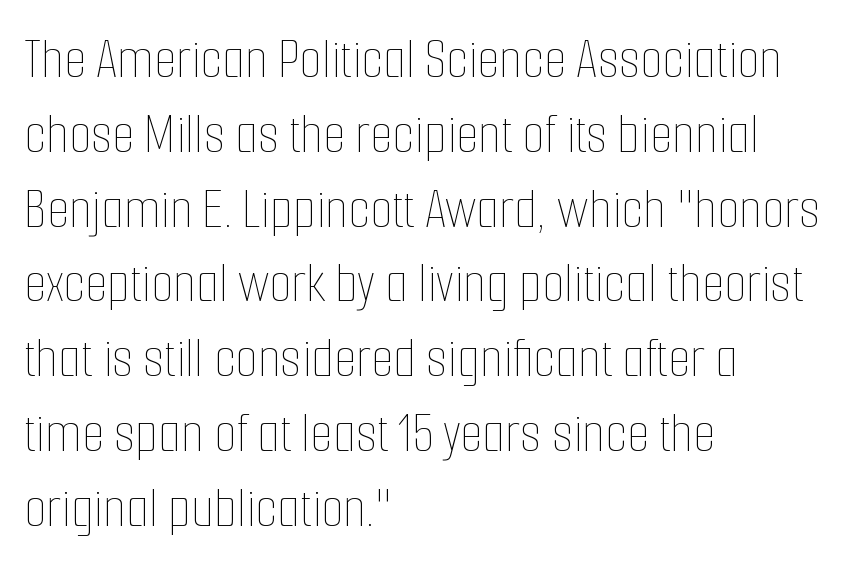
If you measured baseline to baseline, you'd find a middling distance. Underline: absent. Tracking value appears to be zero — textbook default spacing. Note the varied advance widths — an 'i' is clearly narrower than an 'm'. When letters stand straight like this, we call the style roman or upright. Left-aligned paragraph, ragged on the right.
